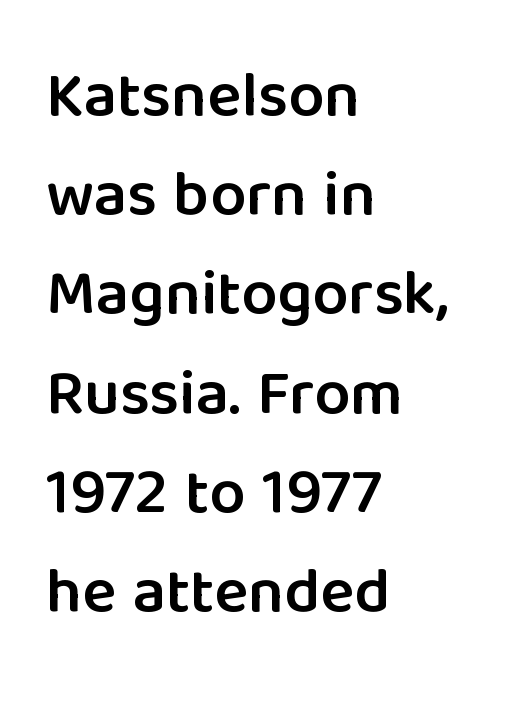
Default kerning and tracking; the words read as compact shapes. Notice how the passage keeps a crisp vertical edge on the left only. Font category for this specimen: sans-serif. In terms of leading, this rendering sits right in the middle. Decoration check: the copy has no underline.
